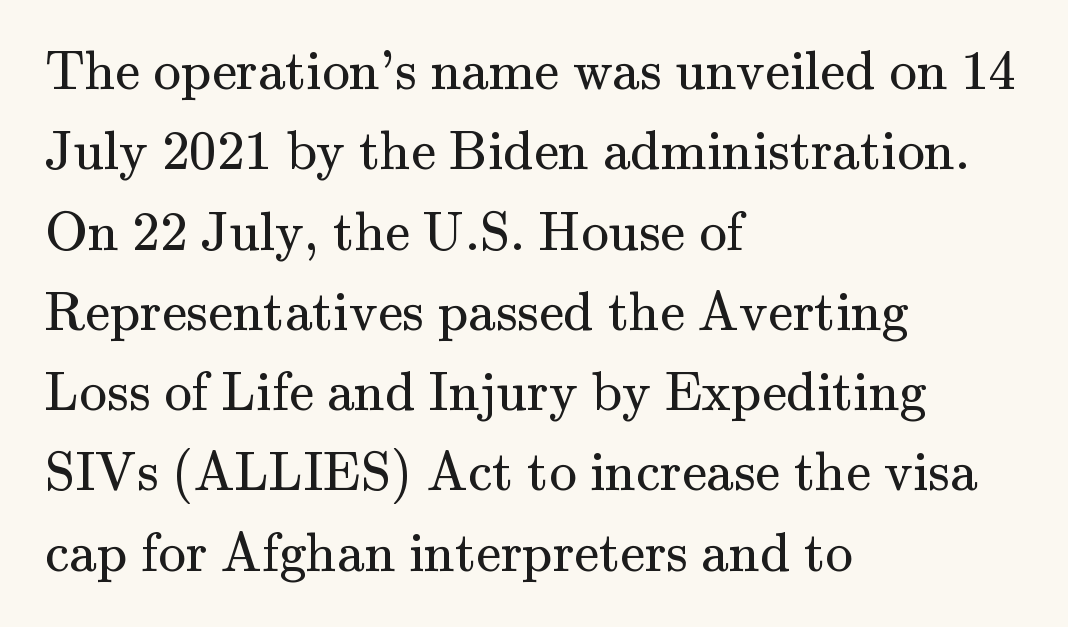
Q: Is the text bold? A: No.
Q: Is the text italic (slanted)? A: No, it is upright.
Q: Is the typeface a serif or a sans-serif typeface? A: Serif.
Q: Is the text underlined? A: No.
Q: How is the paragraph aligned? A: Left-aligned.
Q: Is the spacing between letters normal or unusually wide? A: Normal.
Q: Is the spacing between lines tight, normal or loose? A: Normal.
Q: Width (condensed, normal, or wide)? A: Normal.
Q: Stroke contrast? A: Medium.
Q: x-height? A: Small.
Q: Monospaced? A: No.
